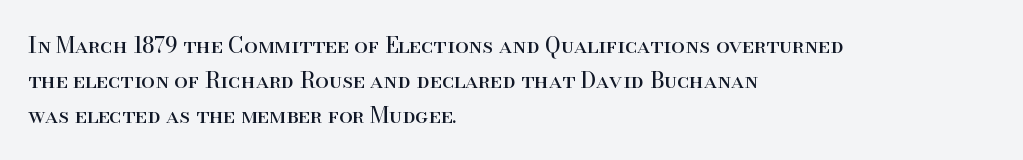
All the whitespace from short lines collects on the right. No extra tracking has been applied to these lines. Characters remain perfectly vertical along every line. The space beneath each line is pristine and unruled. Vertical stems look standard width or narrower in stroke.
